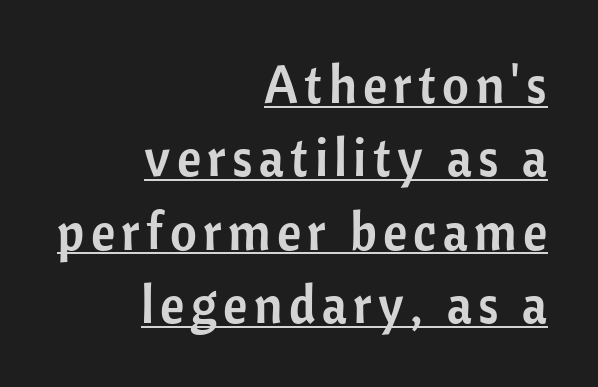
The image shows 52 px sans-serif type, upright; set right-aligned, normal line spacing (1.41x), underlined; low stroke contrast and a medium x-height.
